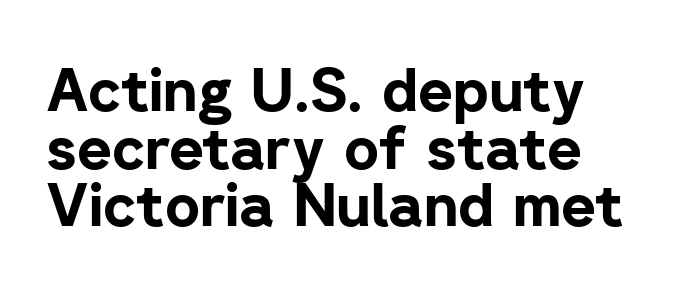
Q: Is the text bold? A: Yes.
Q: Is the text italic (slanted)? A: No, it is upright.
Q: Is the typeface a serif or a sans-serif typeface? A: Sans-serif.
Q: Is the text underlined? A: No.
Q: Is the spacing between letters normal or unusually wide? A: Normal.
Q: Is the spacing between lines tight, normal or loose? A: Tight.
Q: Width (condensed, normal, or wide)? A: Normal.
Q: Stroke contrast? A: Low.
Q: x-height? A: Medium.
Q: Monospaced? A: No.
